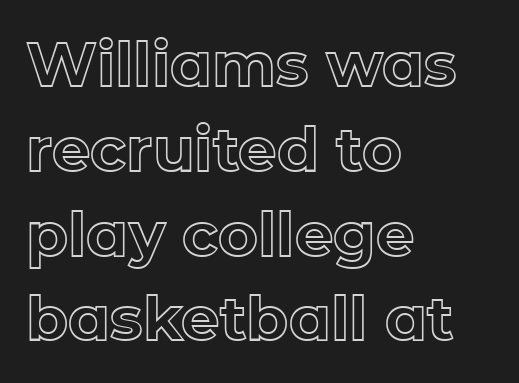
The image shows 61 px text type, upright; set left-aligned, normal line spacing (1.39x), normal letter spacing, not underlined; a medium x-height.
